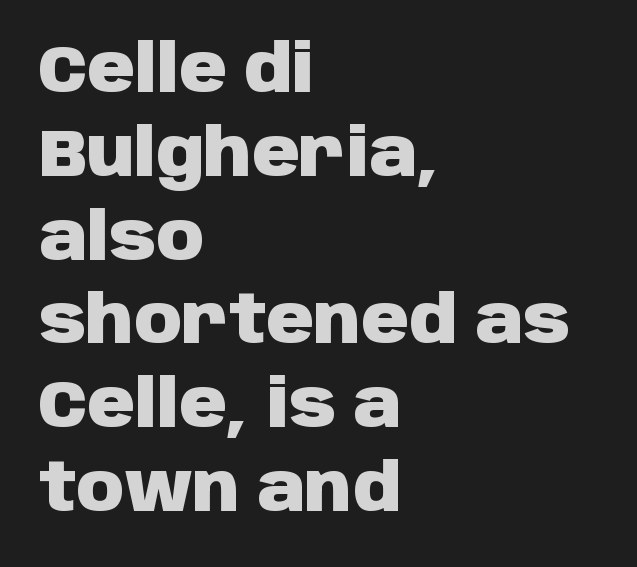
The image shows 66 px heavy sans-serif type, upright; set left-aligned, normal line spacing (1.27x), normal letter spacing, not underlined; low stroke contrast and a large x-height.
